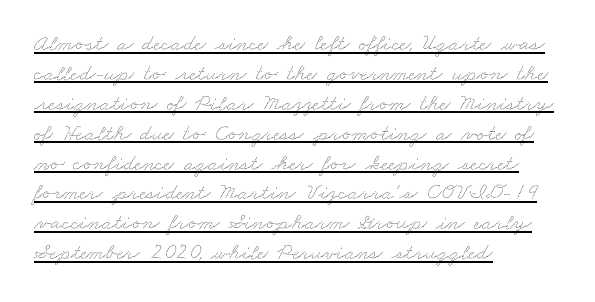
The leading is moderate, giving the passage an even texture. There is no visible air inserted between adjacent glyphs. Horizontally, the lines are justified to the leading edge only. Each line of the rendering has a horizontal stroke beneath the glyphs.
